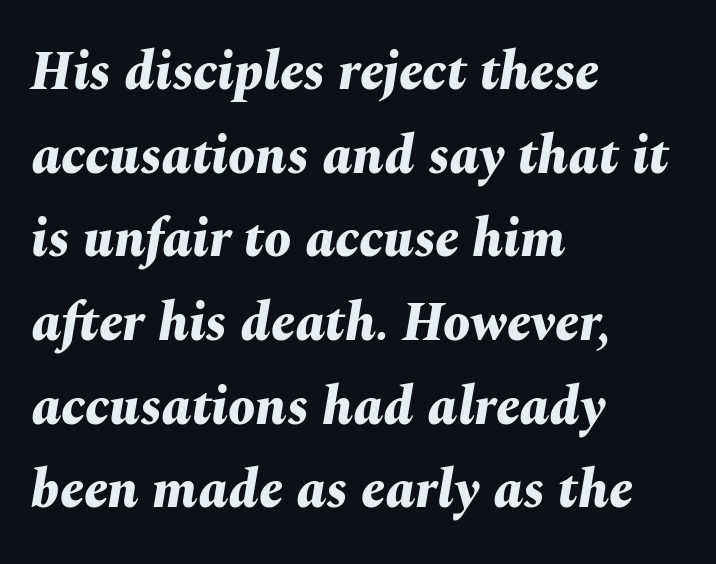
{"italic": "yes", "lean": "right", "slant_degrees": 10, "bold": "yes", "weight": "bold", "width": "normal", "stroke_contrast": "medium", "x_height": "medium", "monospaced": "no", "underline": "no", "align": "left", "line_spacing": "normal", "line_spacing_ratio": 1.55, "letter_spacing": "normal", "letter_spacing_em": 0.0, "glyph_px": 54}
